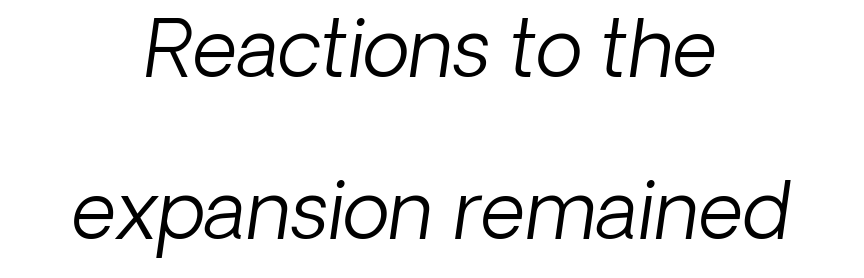
Think of a printed novel: that variable character pitch is what you see here. Letter spacing: default. The lines are spread far apart with generous leading. This is oblique type, the kind used for emphasis or titles. Each row of text sits above clean, open space. The typeface has the unassuming heft of standard copy or less.
